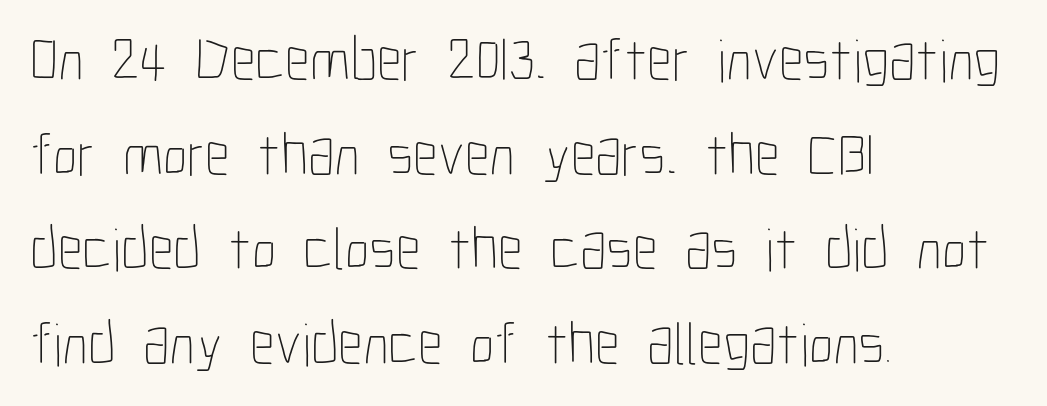
Q: Is the text bold? A: No.
Q: Is the text italic (slanted)? A: No, it is upright.
Q: Is the text underlined? A: No.
Q: How is the paragraph aligned? A: Left-aligned.
Q: Is the spacing between letters normal or unusually wide? A: Normal.
Q: Is the spacing between lines tight, normal or loose? A: Normal.
Q: Width (condensed, normal, or wide)? A: Condensed.
Q: Stroke contrast? A: Low.
Q: x-height? A: Medium.
Q: Monospaced? A: No.
